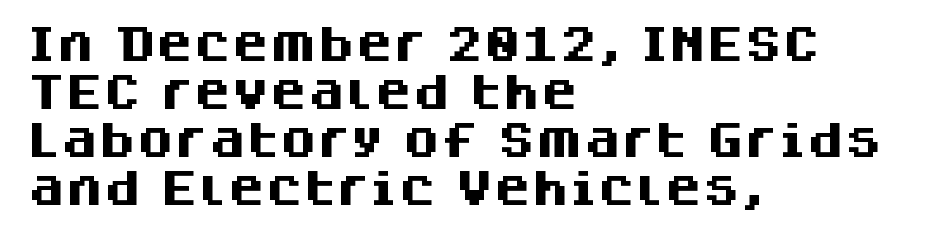
{"serif": "no", "italic": "no", "bold": "yes", "weight": "heavy", "width": "normal", "stroke_contrast": "medium", "x_height": "large", "monospaced": "no", "underline": "no", "align": "left", "line_spacing": "normal", "line_spacing_ratio": 1.26, "letter_spacing": "normal", "letter_spacing_em": 0.0, "glyph_px": 38}
